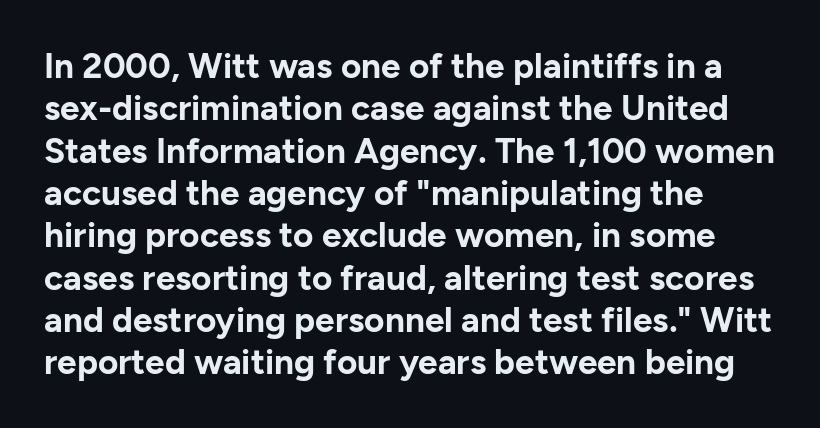
Q: Is the text bold? A: Yes.
Q: Is the text italic (slanted)? A: No, it is upright.
Q: Is the typeface a serif or a sans-serif typeface? A: Sans-serif.
Q: Is the text underlined? A: No.
Q: Is the spacing between letters normal or unusually wide? A: Normal.
Q: Width (condensed, normal, or wide)? A: Normal.
Q: Stroke contrast? A: Low.
Q: x-height? A: Medium.
Q: Monospaced? A: No.
